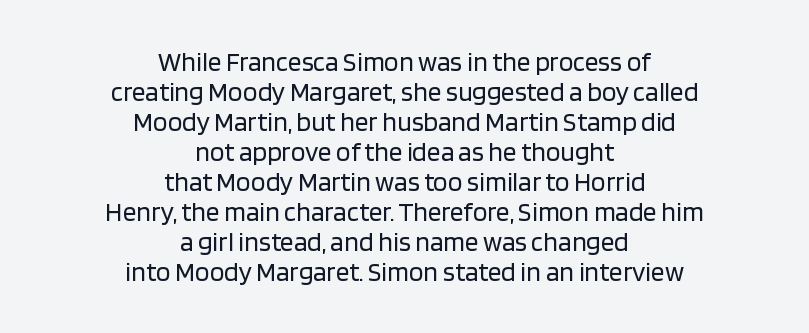
This rendering leaves character spacing at its baseline value. Casual observation: everything's sitting right in the middle. Decoration check: the copy has no underline. Summary of weight: not heavy and not bold. Tightly led — the rows are bunched. Posture: vertical.
